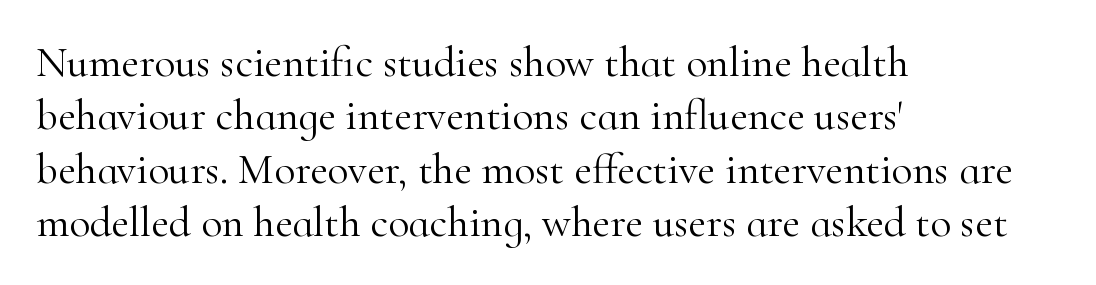
Where is the straight margin? On the left. The letterforms sit shoulder to shoulder at normal distance. Heaviness? Minimal to ordinary, like unemphasized prose. Note: serifs present on the glyphs. Proportional: the letters do not fall into vertical columns.
